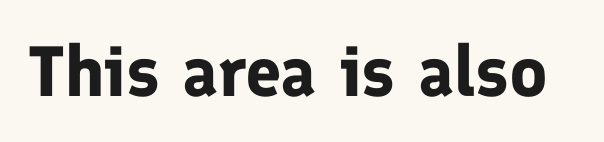
The axis of the letterforms is exactly vertical. Default kerning and tracking; the words read as compact shapes. The typeface chosen for these lines omits serifs. Emphasis by weight is at full strength: bold.
